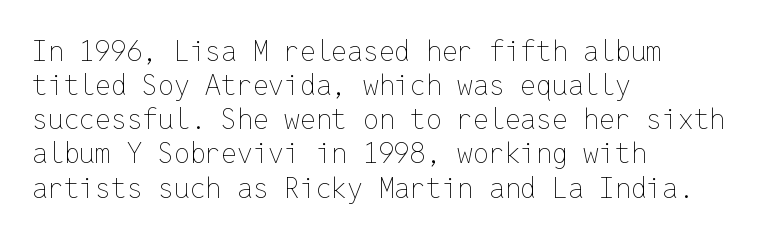
Q: Is the text bold? A: No.
Q: Is the text italic (slanted)? A: No, it is upright.
Q: Is the text underlined? A: No.
Q: How is the paragraph aligned? A: Left-aligned.
Q: Is the spacing between letters normal or unusually wide? A: Normal.
Q: Width (condensed, normal, or wide)? A: Normal.
Q: Stroke contrast? A: Low.
Q: x-height? A: Medium.
Q: Monospaced? A: Yes.
